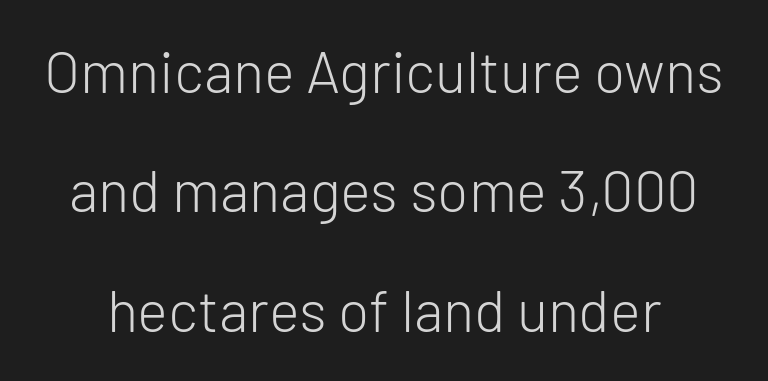
The image shows 58 px light sans-serif type, upright; set loose line spacing (2.06x), normal letter spacing, not underlined; low stroke contrast and a medium x-height.
